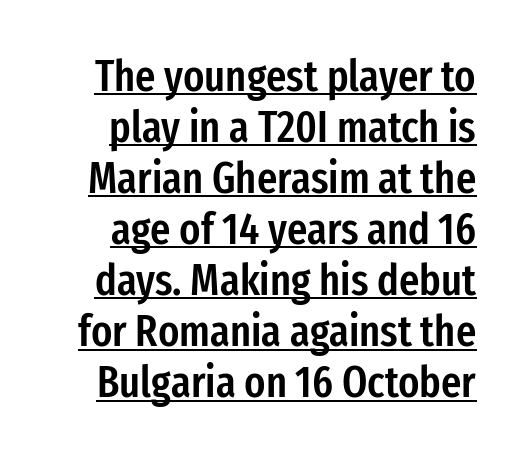
{"serif": "no", "italic": "no", "bold": "semi", "weight": "semibold", "width": "condensed", "stroke_contrast": "low", "x_height": "medium", "monospaced": "no", "underline": "yes", "line_spacing_ratio": 1.16, "letter_spacing": "normal", "letter_spacing_em": 0.0, "glyph_px": 44}
